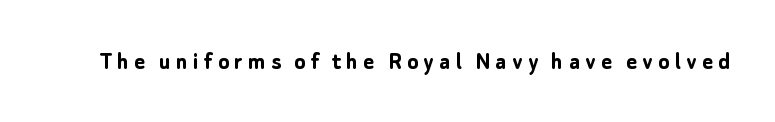
The image shows 26 px bold type, upright; set unusually wide letter spacing (+0.2 em), not underlined.
